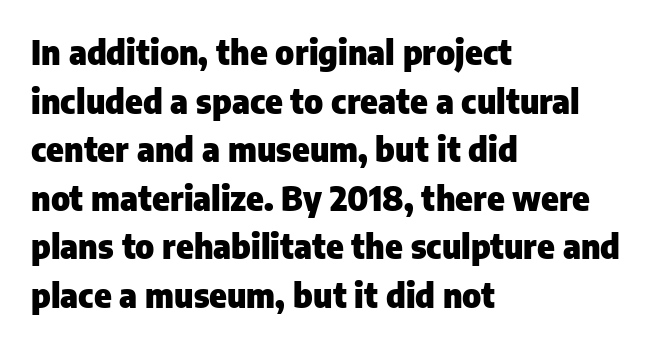
{"serif": "no", "italic": "no", "bold": "yes", "weight": "heavy", "width": "normal", "stroke_contrast": "low", "x_height": "medium", "monospaced": "no", "underline": "no", "align": "left", "line_spacing": "normal", "line_spacing_ratio": 1.47, "letter_spacing": "normal", "letter_spacing_em": 0.0, "glyph_px": 33}
